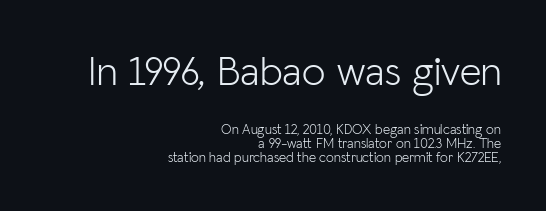
{"serif": "no", "italic": "no", "bold": "no", "weight": "light", "width": "normal", "stroke_contrast": "low", "x_height": "medium", "monospaced": "no", "underline": "no", "align": "right", "line_spacing": "tight", "line_spacing_ratio": 0.99, "letter_spacing": "normal", "letter_spacing_em": 0.0, "larger_block": "first", "size_ratio": 3.0, "glyph_px": 42}
